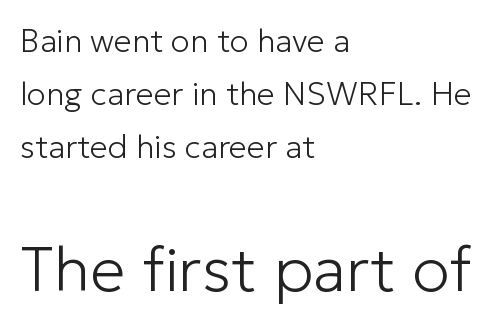
The image shows 63 px light sans-serif type, upright; set left-aligned, normal line spacing (1.65x), normal letter spacing, not underlined; the second (bottom) block is 1.97x larger; low stroke contrast and a medium x-height.
